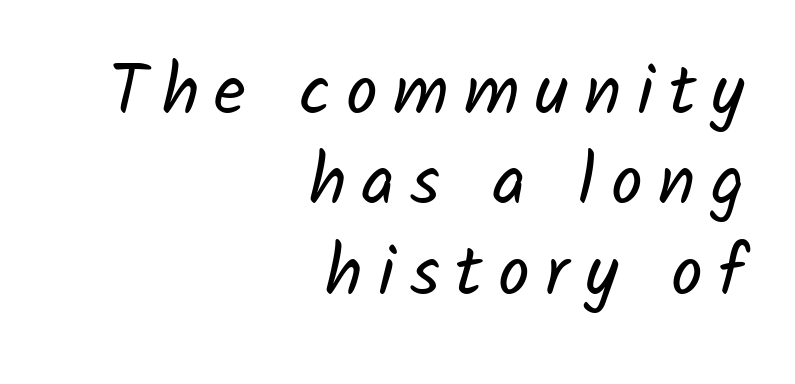
{"serif": "no", "bold": "no", "weight": "regular", "width": "normal", "stroke_contrast": "low", "x_height": "medium", "monospaced": "no", "underline": "no", "align": "right", "line_spacing": "normal", "line_spacing_ratio": 1.29, "letter_spacing": "wide", "letter_spacing_em": 0.22, "glyph_px": 70}
